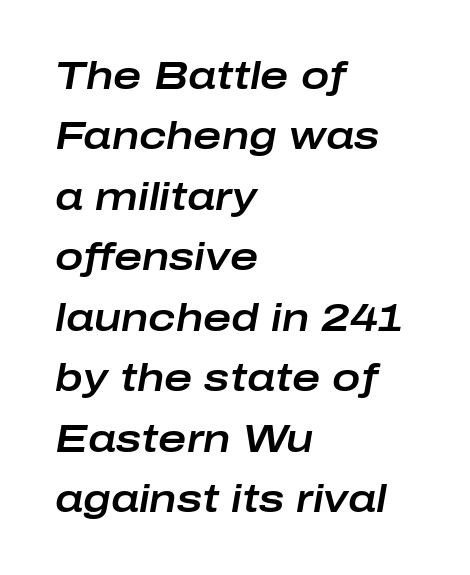
A normal amount of white space separates one row of letters from the next. Here the designer chose a conventional face with non-uniform glyph widths. There is no visible air inserted between adjacent glyphs. Is the block centered? No — it sits flush against the left margin.
